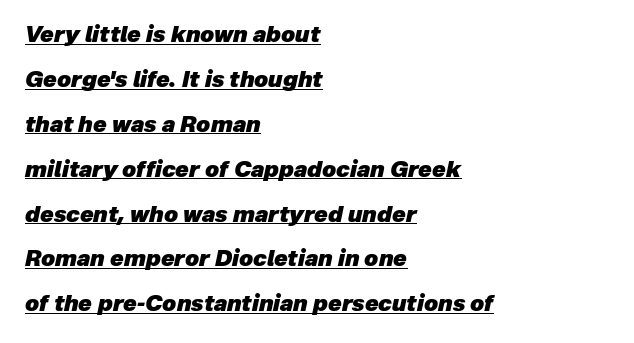
The image shows 22 px bold type, italic (leaning right); set left-aligned, loose line spacing (2.04x), normal letter spacing, underlined.
